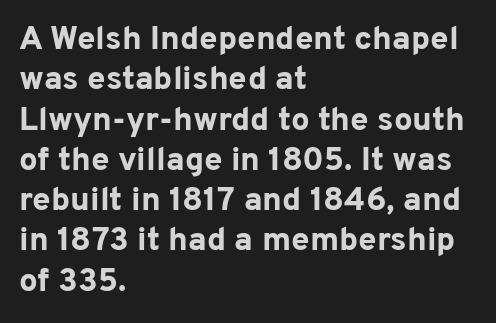
{"serif": "no", "italic": "no", "bold": "yes", "weight": "bold", "width": "normal", "stroke_contrast": "low", "x_height": "medium", "monospaced": "no", "underline": "no", "align": "left", "line_spacing_ratio": 1.22, "letter_spacing": "normal", "letter_spacing_em": 0.0, "glyph_px": 33}
